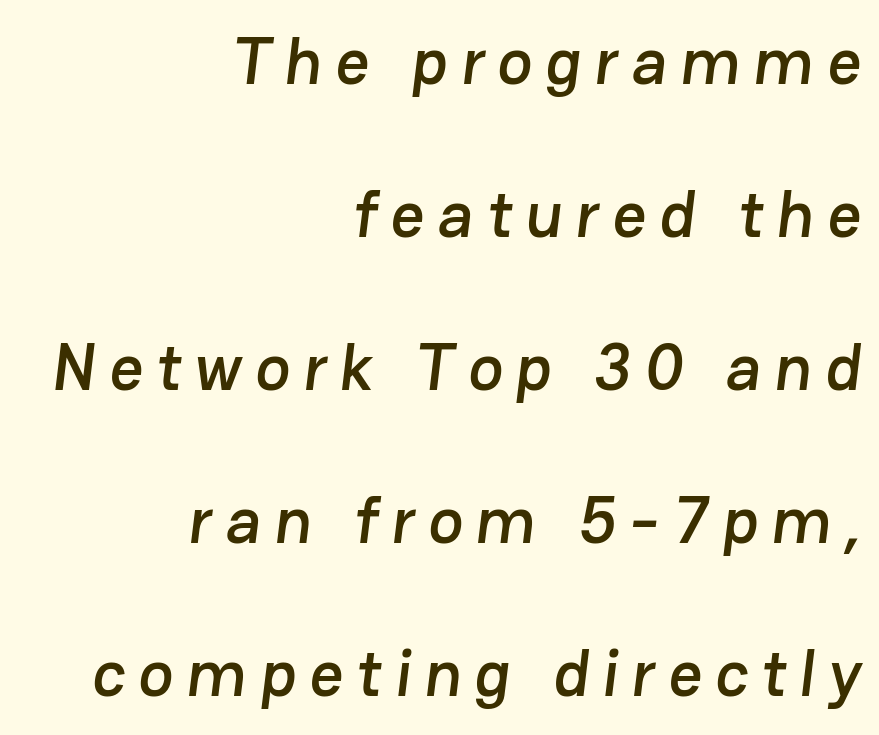
The image shows 66 px sans-serif type; set right-aligned, loose line spacing (2.32x), unusually wide letter spacing (+0.2 em), not underlined; low stroke contrast and a medium x-height.
